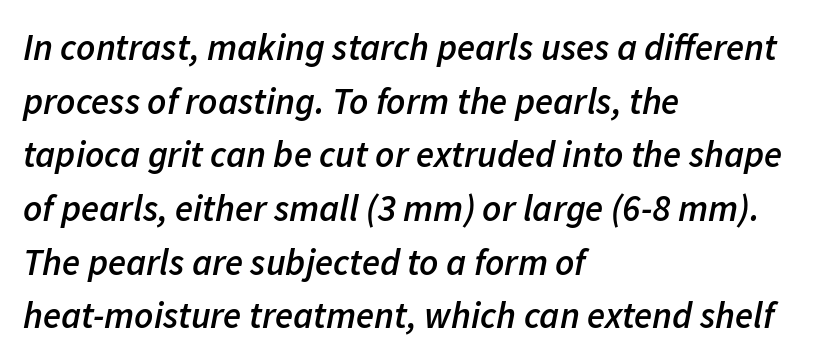
Students, note that the glyphs here touch the page at normal intervals. The letters are slanted; this is an italic face. This sample has the flowing, uneven cadence of proportional lettering. Typeset ragged right — the left edge is the straight one. Stems and bowls a touch heavier than normal — semibold. One glance says typical: line gaps are just what's usual.
